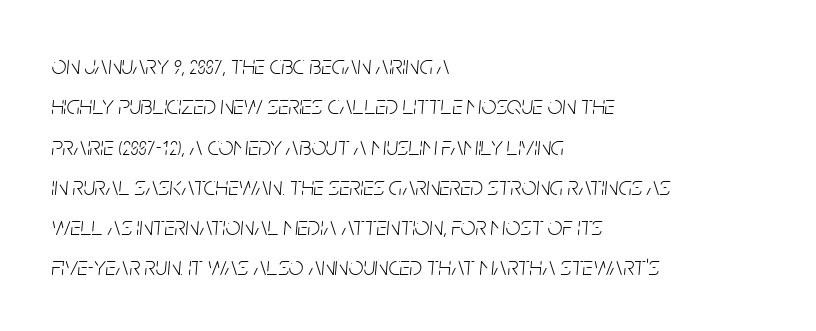
{"italic": "yes", "lean": "right", "slant_degrees": 5, "bold": "no", "underline": "no", "align": "left", "line_spacing": "normal", "line_spacing_ratio": 1.55, "letter_spacing": "normal", "letter_spacing_em": 0.0, "glyph_px": 26}
